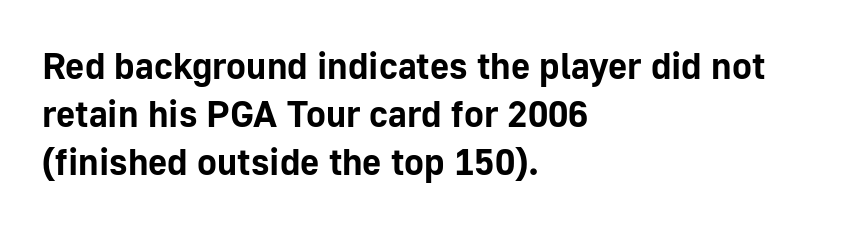
The image shows 37 px bold sans-serif type, upright; set left-aligned, normal line spacing (1.3x), normal letter spacing, not underlined; low stroke contrast and a medium x-height.
